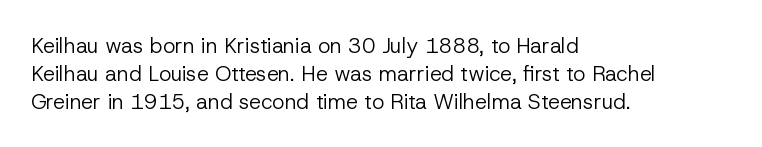
{"italic": "no", "bold": "no", "underline": "no", "align": "left", "line_spacing": "normal", "line_spacing_ratio": 1.33, "letter_spacing": "normal", "letter_spacing_em": 0.0, "glyph_px": 21}
